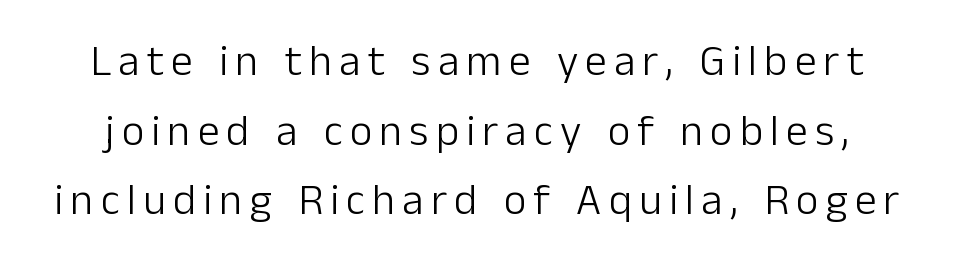
{"serif": "no", "italic": "no", "bold": "no", "weight": "light", "width": "normal", "stroke_contrast": "low", "x_height": "medium", "monospaced": "no", "underline": "no", "line_spacing": "normal", "line_spacing_ratio": 1.58, "glyph_px": 44}
